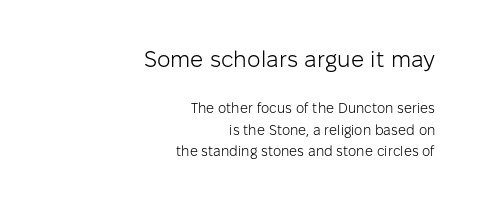
The image shows 23 px text type, upright; set right-aligned, normal line spacing (1.55x), normal letter spacing, not underlined; the first (top) block is 1.64x larger.
